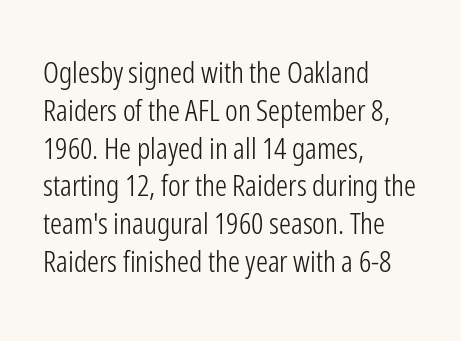
{"serif": "no", "italic": "no", "bold": "no", "weight": "light", "width": "condensed", "stroke_contrast": "low", "x_height": "medium", "monospaced": "no", "underline": "no", "align": "left", "line_spacing": "normal", "line_spacing_ratio": 1.26, "letter_spacing": "normal", "letter_spacing_em": 0.0, "glyph_px": 30}
